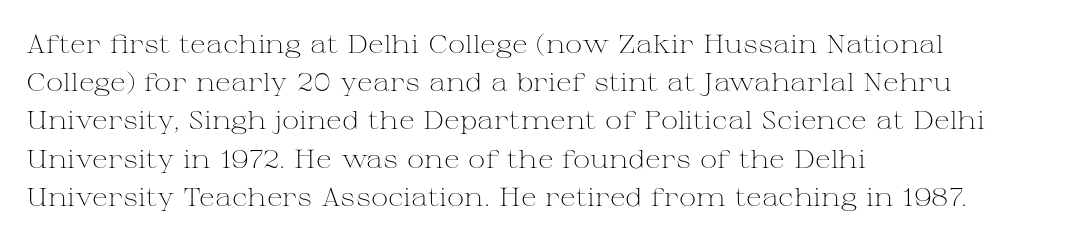
The vertical gap from one line to the next is medium. Quick note: underline off. The characters are drawn with everyday or finer stroke widths. A typesetter would mark this as roman, not italic. Caption: multi-line text, flush left, ragged right.
